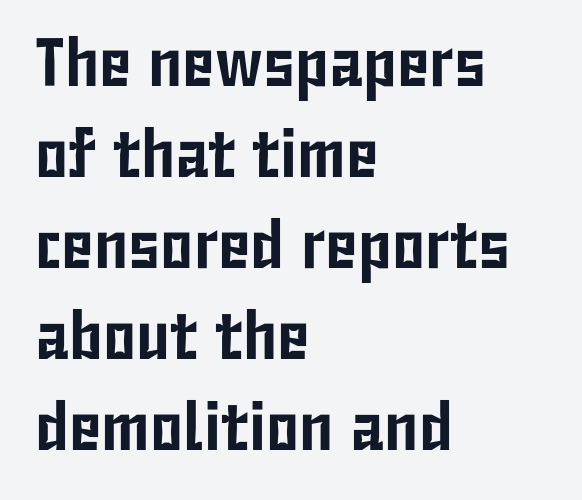
The ragged edge is on the right, which tells us the setting is flush left. Serif or sans? Sans — the stroke terminals are bare. The area under the type is left untouched. Italic? Not at all — the glyphs are vertical. A typesetter would call this zero additional tracking.
